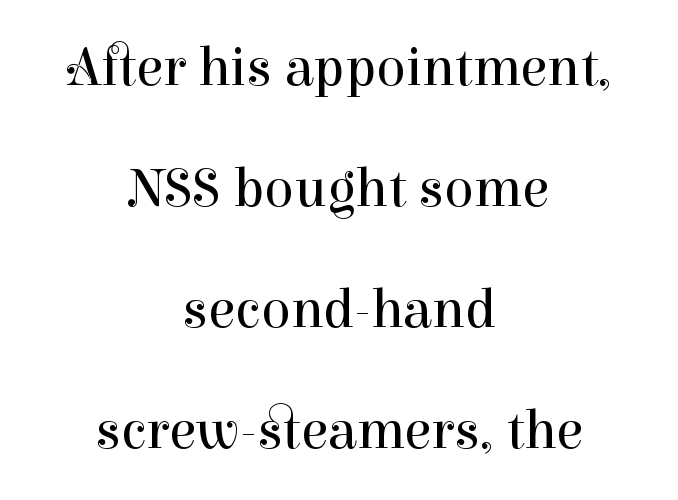
The image shows 55 px regular-weight serif type, upright; set centered, loose line spacing (2.2x), normal letter spacing, not underlined; high stroke contrast and a medium x-height.
